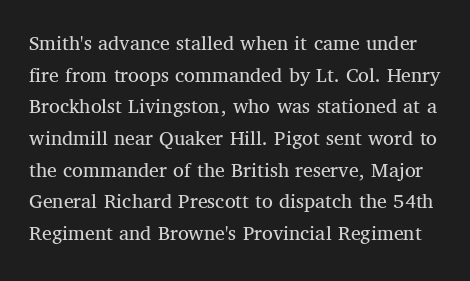
The image shows 22 px text type, upright; set normal line spacing (1.44x), normal letter spacing, not underlined.
